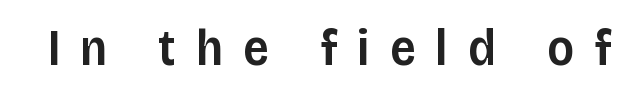
Q: Is the text bold? A: Semi-bold.
Q: Is the text italic (slanted)? A: No, it is upright.
Q: Is the typeface a serif or a sans-serif typeface? A: Sans-serif.
Q: Is the text underlined? A: No.
Q: Is the spacing between letters normal or unusually wide? A: Unusually wide.
Q: Width (condensed, normal, or wide)? A: Normal.
Q: Stroke contrast? A: Low.
Q: x-height? A: Large.
Q: Monospaced? A: No.
